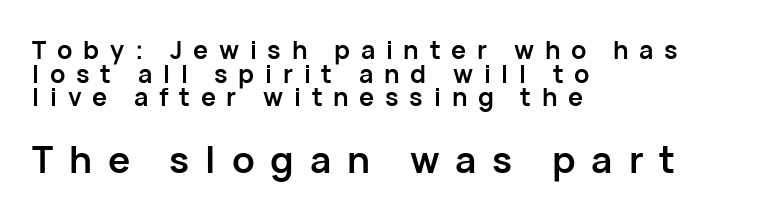
Letter spacing: wide. Nope, not italic — everything's standing straight. The designer gave the closing block more size than the opening block. Note the varied advance widths — an 'i' is clearly narrower than an 'm'. Visually the block forms a straight wall on the left and a jagged coastline on the right. This block would grow much taller if given ordinary leading; it's compressed now.
